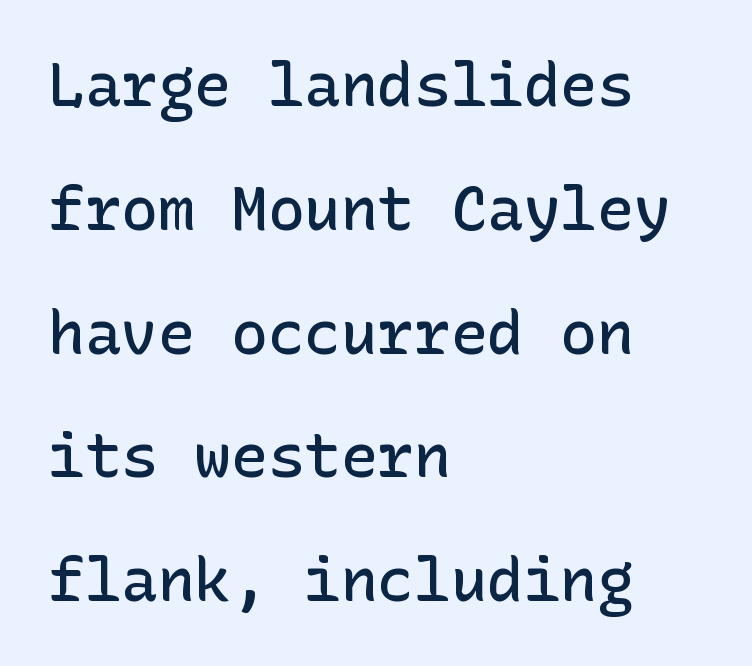
The image shows 61 px semibold sans-serif type, upright; set left-aligned, loose line spacing (2.03x), normal letter spacing, not underlined; low stroke contrast and a medium x-height.
